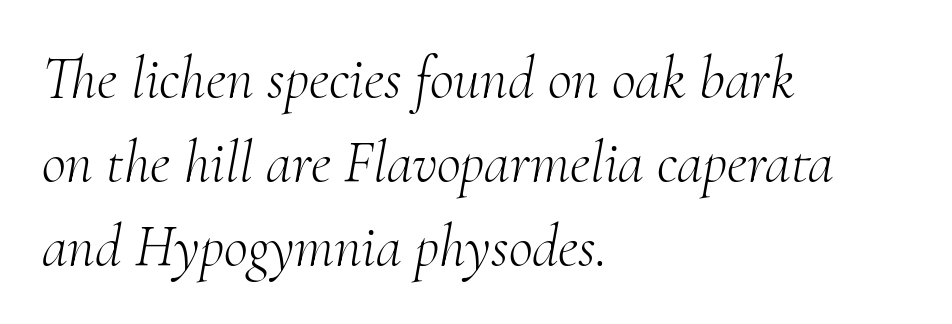
The image shows 59 px light serif type, italic (leaning right); set left-aligned, normal line spacing (1.42x), normal letter spacing, not underlined; medium stroke contrast and a small x-height.
